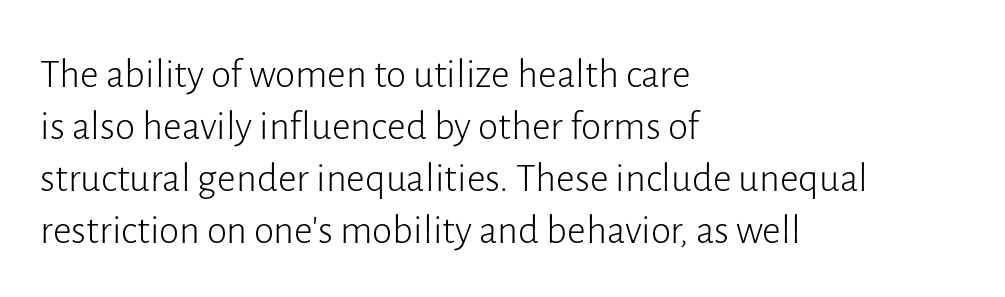
A light-to-regular cut is what we see here. Regular leading. Notice how the stems are strictly vertical — no italics here. This rendering leaves character spacing at its baseline value. Lines of text with bare space underneath. The passage shown is typeset with a sans-serif family.
